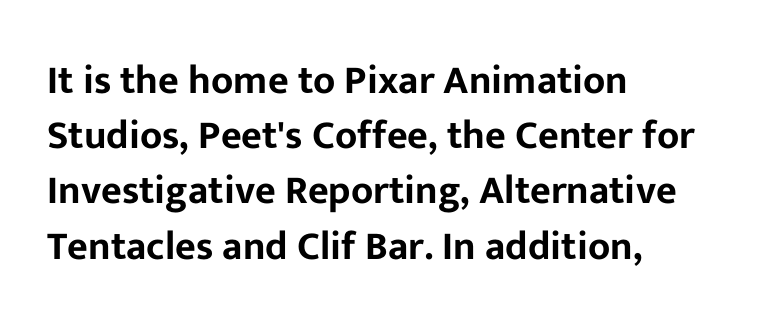
The image shows 40 px sans-serif type, upright; set left-aligned, normal line spacing (1.38x), normal letter spacing, not underlined; low stroke contrast and a medium x-height.
